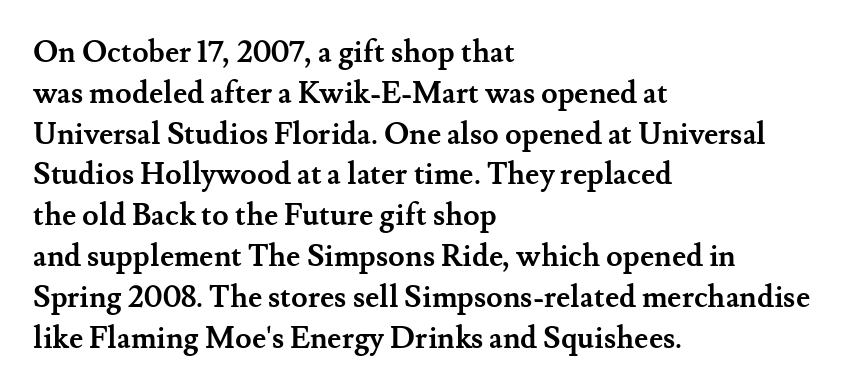
The image shows 30 px semibold serif type, upright; set left-aligned, normal line spacing (1.36x), normal letter spacing, not underlined; medium stroke contrast and a small x-height.
